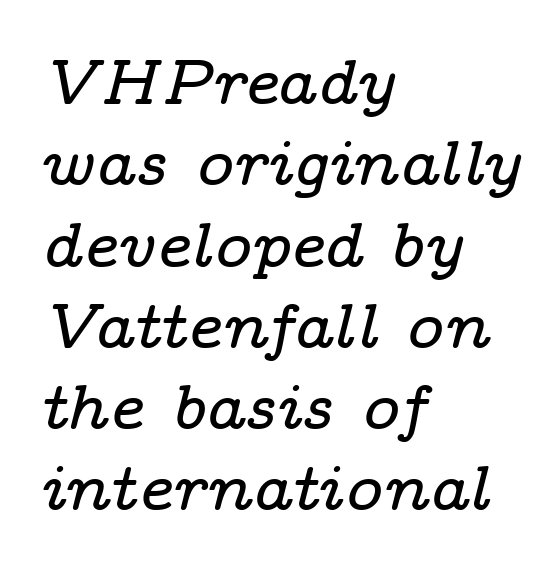
Tall strokes in this sample are angled rather than plumb. The ragged edge is on the right, which tells us the setting is flush left. The area under the type is left untouched. The rendering uses natural spacing where letterforms have individual widths. The line texture is even and compact thanks to regular tracking. Summary of vertical rhythm: regular, with standard interline spacing.
